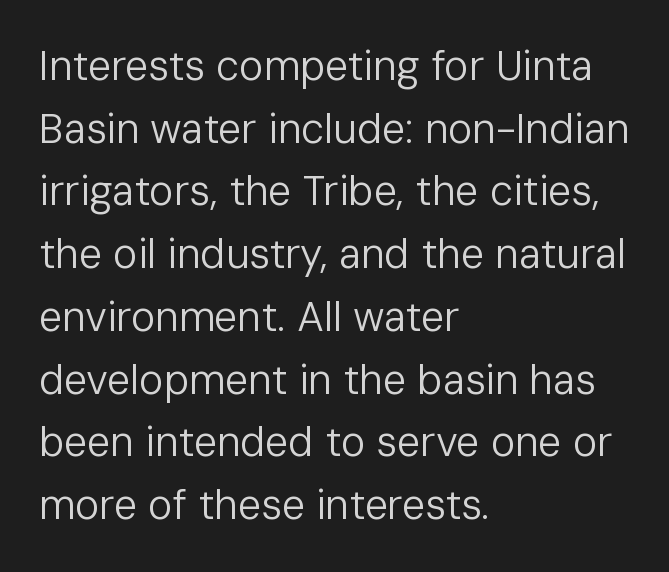
Q: Is the text bold? A: No.
Q: Is the text italic (slanted)? A: No, it is upright.
Q: Is the typeface a serif or a sans-serif typeface? A: Sans-serif.
Q: Is the text underlined? A: No.
Q: How is the paragraph aligned? A: Left-aligned.
Q: Is the spacing between letters normal or unusually wide? A: Normal.
Q: Is the spacing between lines tight, normal or loose? A: Normal.
Q: Width (condensed, normal, or wide)? A: Normal.
Q: Stroke contrast? A: Low.
Q: x-height? A: Medium.
Q: Monospaced? A: No.
